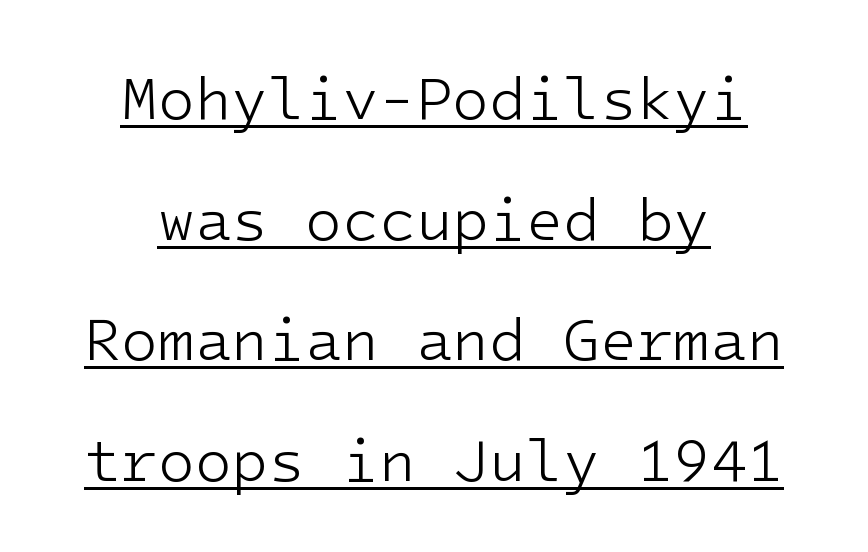
{"serif": "no", "italic": "no", "bold": "no", "weight": "light", "width": "normal", "stroke_contrast": "low", "x_height": "medium", "underline": "yes", "align": "center", "line_spacing": "loose", "line_spacing_ratio": 2.01, "letter_spacing": "normal", "letter_spacing_em": 0.0, "glyph_px": 60}
